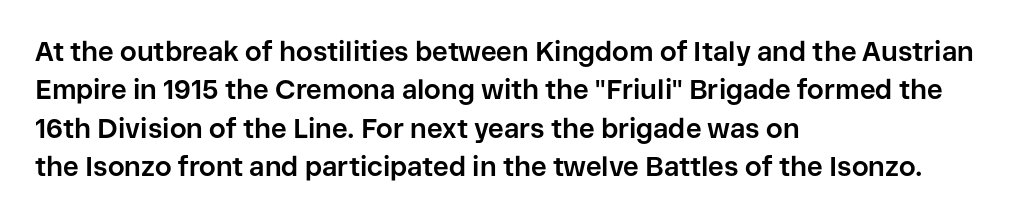
{"italic": "no", "bold": "yes", "underline": "no", "align": "left", "line_spacing": "normal", "line_spacing_ratio": 1.42, "letter_spacing": "normal", "letter_spacing_em": 0.0, "glyph_px": 27}
